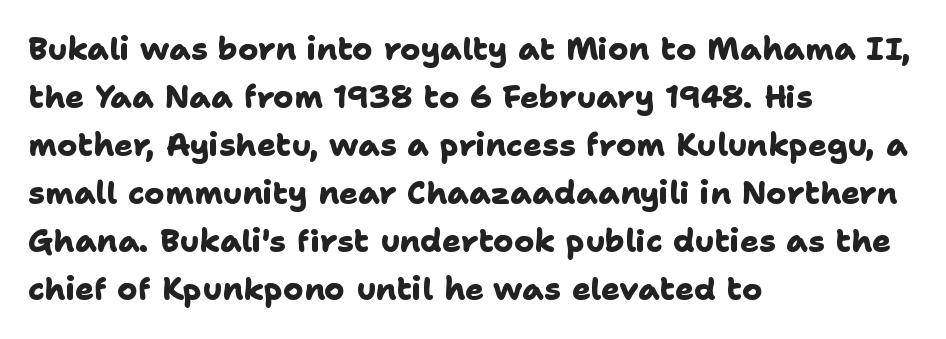
The image shows 31 px heavy sans-serif type; set left-aligned, normal line spacing (1.55x), normal letter spacing, not underlined; low stroke contrast and a medium x-height.
